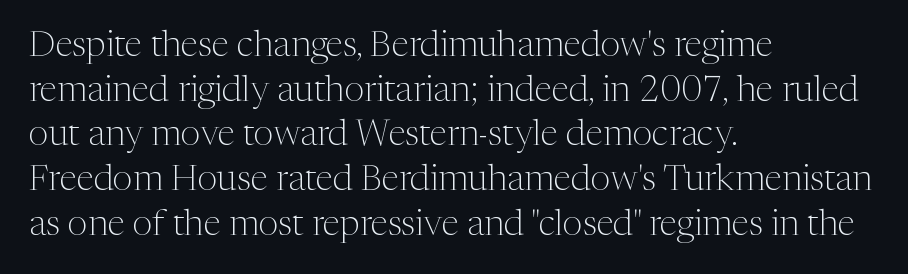
Q: Is the text bold? A: No.
Q: Is the text italic (slanted)? A: No, it is upright.
Q: Is the typeface a serif or a sans-serif typeface? A: Serif.
Q: Is the text underlined? A: No.
Q: How is the paragraph aligned? A: Left-aligned.
Q: Is the spacing between letters normal or unusually wide? A: Normal.
Q: Width (condensed, normal, or wide)? A: Normal.
Q: Stroke contrast? A: Medium.
Q: x-height? A: Medium.
Q: Monospaced? A: No.
